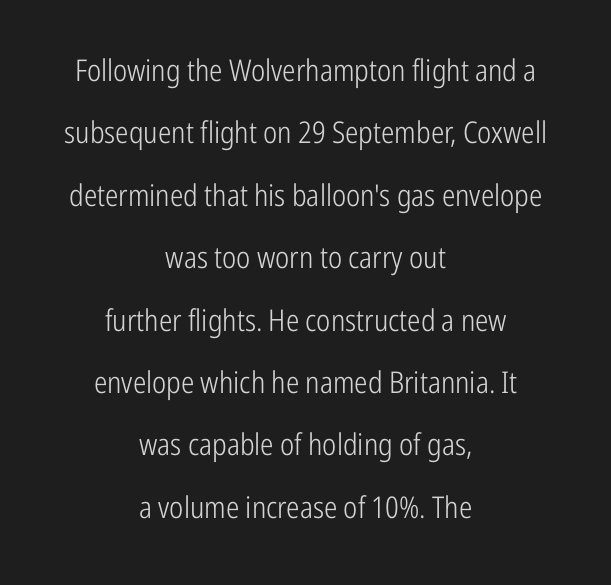
It's the straight-up-and-down kind of type. Do the characters align in a grid? No, the font is proportional. Beneath every word, the page is bare. A typesetter would call this zero additional tracking.
